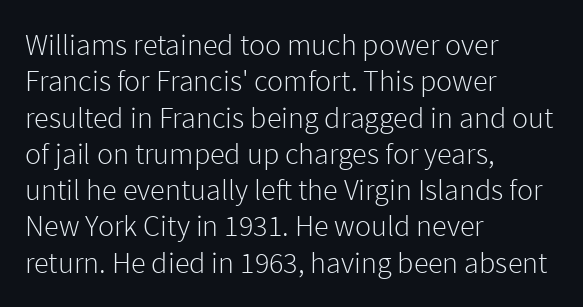
The image shows 30 px light sans-serif type, upright; set left-aligned, line spacing 1.21x, normal letter spacing, not underlined; low stroke contrast and a medium x-height.
